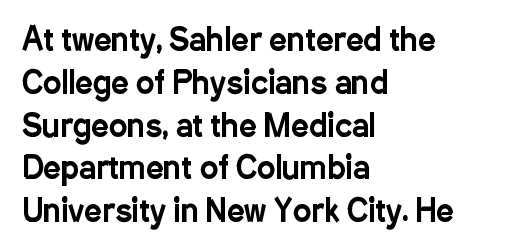
Q: Is the text italic (slanted)? A: No, it is upright.
Q: Is the typeface a serif or a sans-serif typeface? A: Sans-serif.
Q: Is the text underlined? A: No.
Q: How is the paragraph aligned? A: Left-aligned.
Q: Is the spacing between letters normal or unusually wide? A: Normal.
Q: Is the spacing between lines tight, normal or loose? A: Normal.
Q: Width (condensed, normal, or wide)? A: Condensed.
Q: Stroke contrast? A: Low.
Q: x-height? A: Medium.
Q: Monospaced? A: No.
